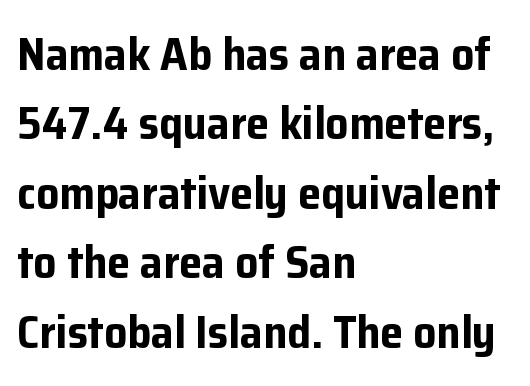
Q: Is the text bold? A: Yes.
Q: Is the text italic (slanted)? A: No, it is upright.
Q: Is the typeface a serif or a sans-serif typeface? A: Sans-serif.
Q: Is the text underlined? A: No.
Q: How is the paragraph aligned? A: Left-aligned.
Q: Is the spacing between letters normal or unusually wide? A: Normal.
Q: Is the spacing between lines tight, normal or loose? A: Normal.
Q: Width (condensed, normal, or wide)? A: Normal.
Q: Stroke contrast? A: Low.
Q: x-height? A: Medium.
Q: Monospaced? A: No.
